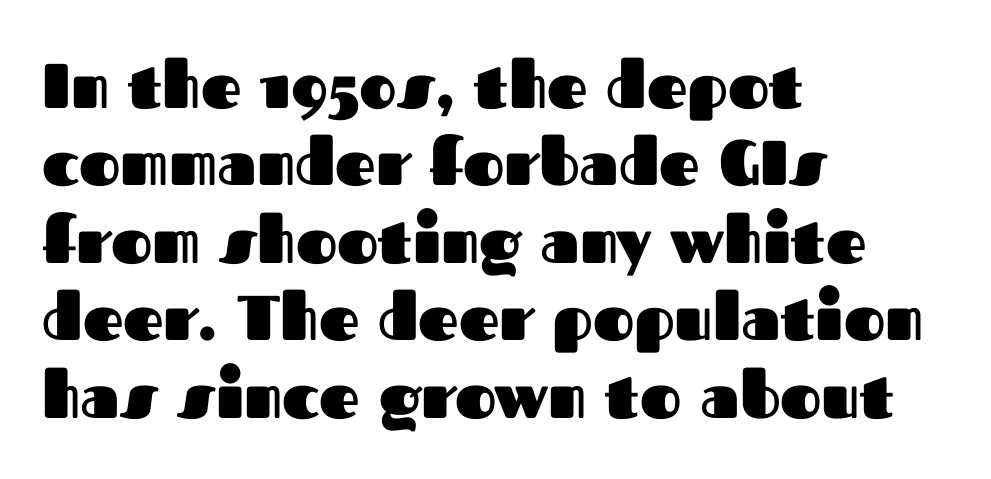
The image shows 63 px heavy sans-serif type, upright; set left-aligned, line spacing 1.23x, normal letter spacing, not underlined; medium stroke contrast and a medium x-height.
